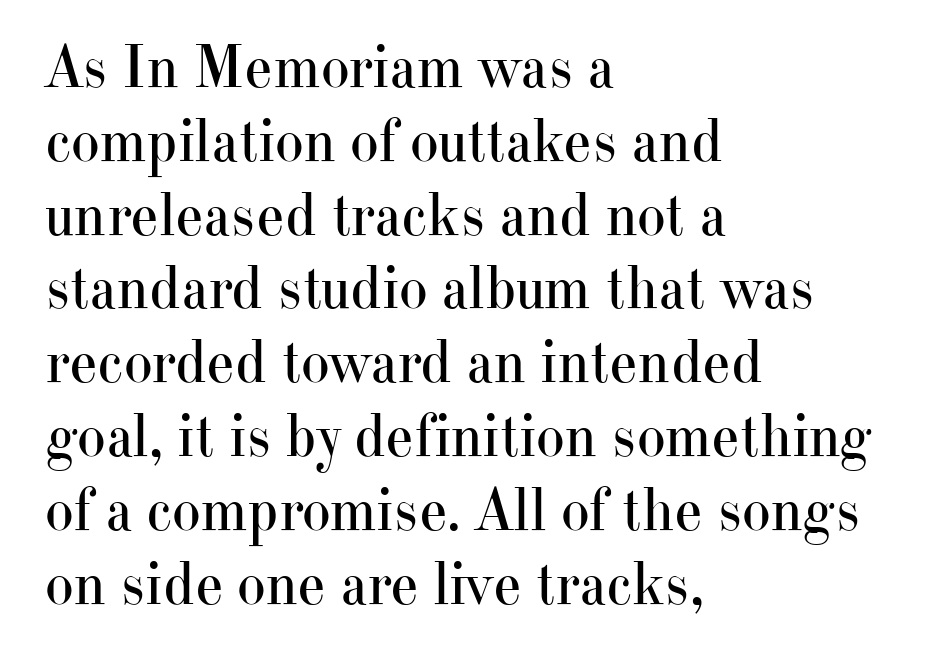
The image shows 61 px regular-weight serif type, upright; set left-aligned, line spacing 1.21x, normal letter spacing, not underlined; high stroke contrast and a small x-height.
